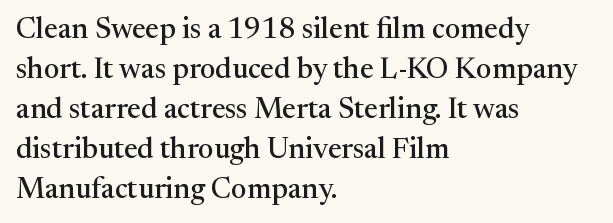
The image shows 29 px serif type, upright; set left-aligned, normal line spacing (1.38x), normal letter spacing, not underlined; medium stroke contrast and a medium x-height.
